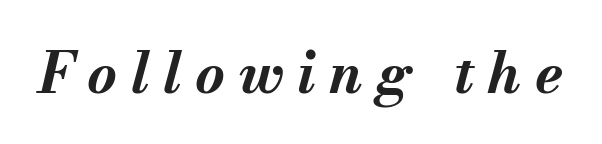
In terms of letterspacing, this is a distinctly airy, spread setting. A typesetter would call this proportional, since set widths differ per character. Has an underline been added? It has not. On the weight axis this lands at bold, roughly 700.
